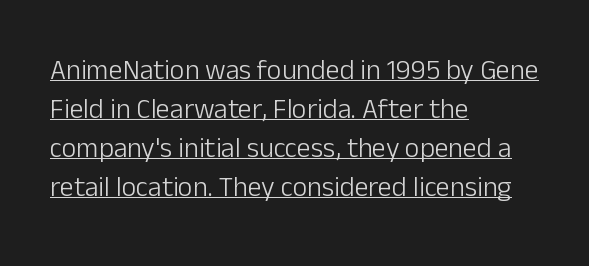
{"serif": "no", "italic": "no", "bold": "no", "weight": "light", "width": "normal", "stroke_contrast": "low", "x_height": "medium", "monospaced": "no", "underline": "yes", "align": "left", "line_spacing": "normal", "line_spacing_ratio": 1.39, "letter_spacing": "normal", "letter_spacing_em": 0.0, "glyph_px": 28}
